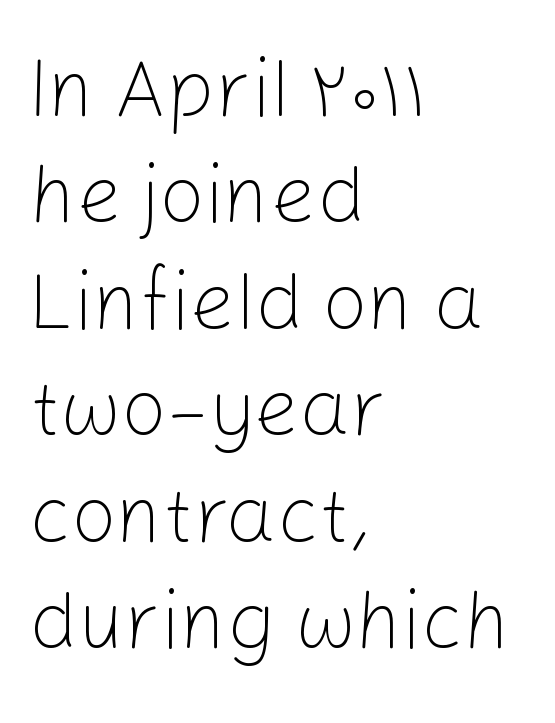
{"serif": "no", "italic": "no", "bold": "no", "weight": "light", "width": "normal", "stroke_contrast": "low", "x_height": "medium", "monospaced": "no", "underline": "no", "align": "left", "line_spacing": "normal", "line_spacing_ratio": 1.33, "letter_spacing": "normal", "letter_spacing_em": 0.0, "glyph_px": 80}
